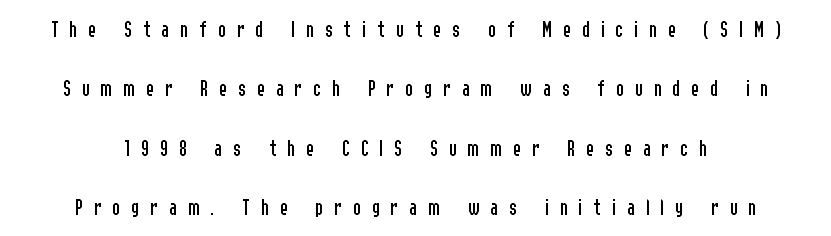
Q: Is the text bold? A: No.
Q: Is the text italic (slanted)? A: No, it is upright.
Q: Is the text underlined? A: No.
Q: Is the spacing between letters normal or unusually wide? A: Unusually wide.
Q: Is the spacing between lines tight, normal or loose? A: Loose.
